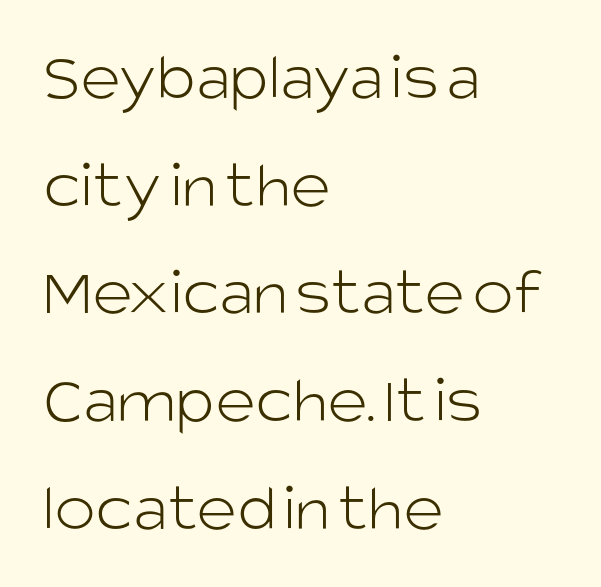
Summary of vertical rhythm: regular, with standard interline spacing. Quick note: not italic, upright. The face used here is rendered with its standard letterfit. Does the copy run flush right? No — it runs flush left.
